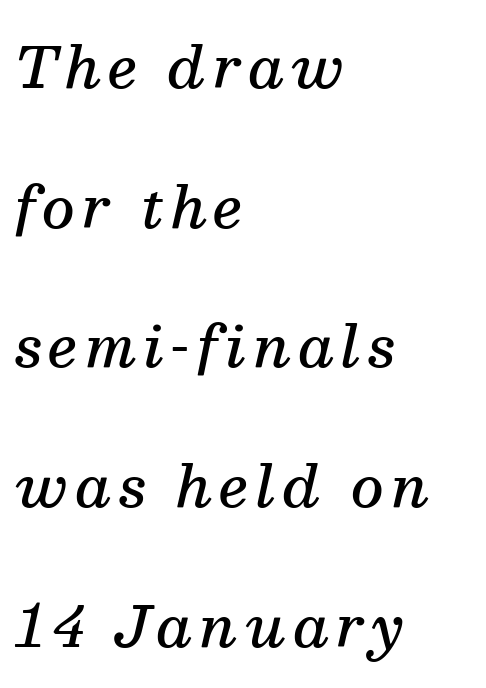
{"serif": "yes", "italic": "yes", "lean": "right", "slant_degrees": 13, "bold": "semi", "weight": "semibold", "width": "normal", "stroke_contrast": "medium", "x_height": "medium", "monospaced": "no", "underline": "no", "align": "left", "line_spacing": "loose", "line_spacing_ratio": 2.45, "glyph_px": 57}
